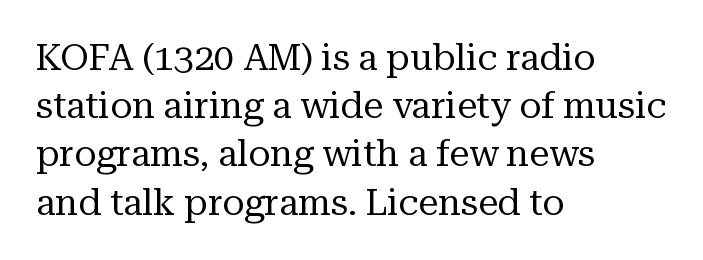
{"serif": "yes", "italic": "no", "bold": "no", "weight": "regular", "width": "normal", "stroke_contrast": "medium", "x_height": "medium", "monospaced": "no", "underline": "no", "align": "left", "line_spacing": "normal", "line_spacing_ratio": 1.34, "letter_spacing": "normal", "letter_spacing_em": 0.0, "glyph_px": 36}
